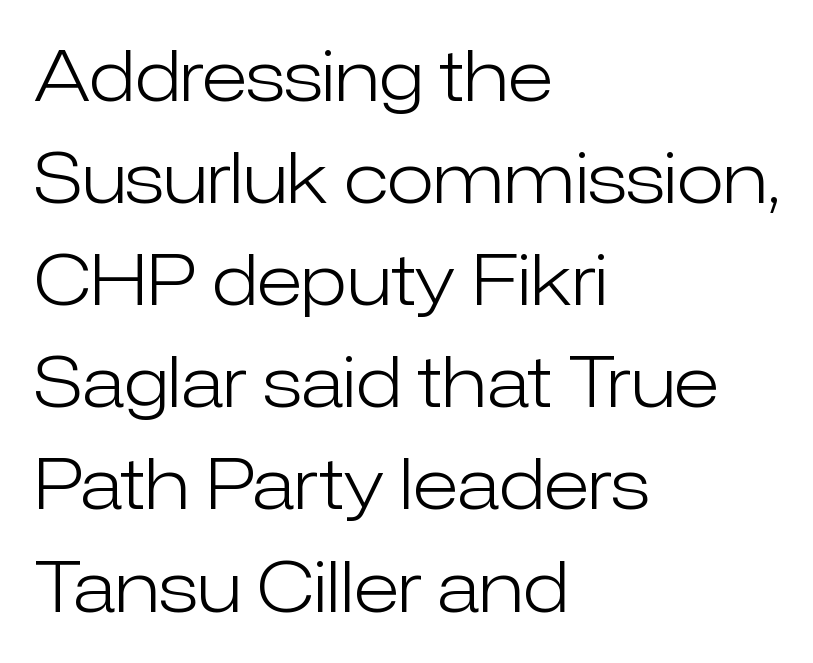
{"serif": "no", "italic": "no", "bold": "no", "weight": "light", "width": "normal", "stroke_contrast": "low", "x_height": "medium", "monospaced": "no", "underline": "no", "align": "left", "line_spacing": "normal", "line_spacing_ratio": 1.48, "letter_spacing": "normal", "letter_spacing_em": 0.0, "glyph_px": 69}
